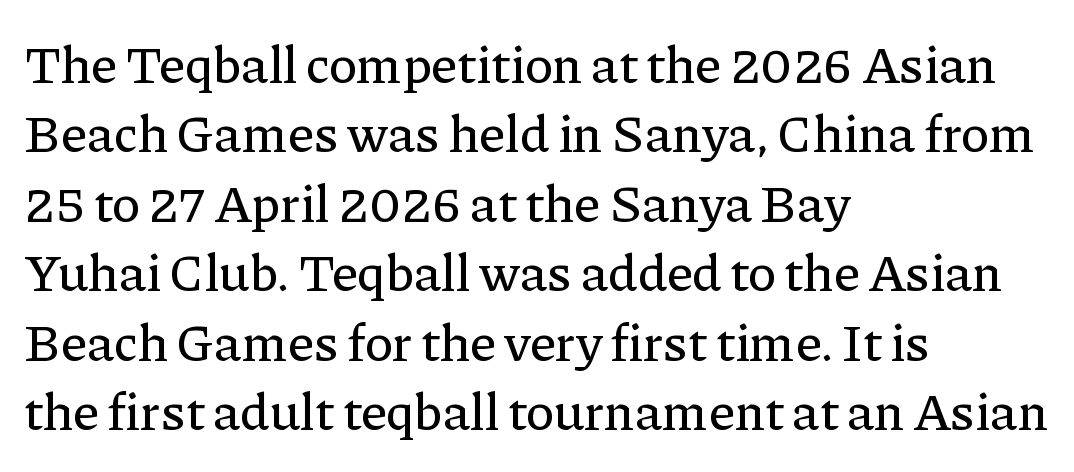
{"serif": "yes", "italic": "no", "width": "normal", "stroke_contrast": "low", "x_height": "medium", "monospaced": "no", "underline": "no", "align": "left", "line_spacing": "normal", "line_spacing_ratio": 1.31, "letter_spacing": "normal", "letter_spacing_em": 0.0, "glyph_px": 53}
